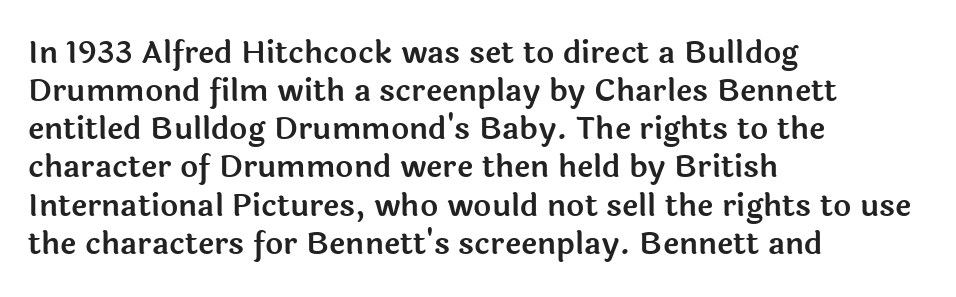
The image shows 31 px sans-serif type, upright; set left-aligned, line spacing 1.23x, normal letter spacing, not underlined; a medium x-height.
